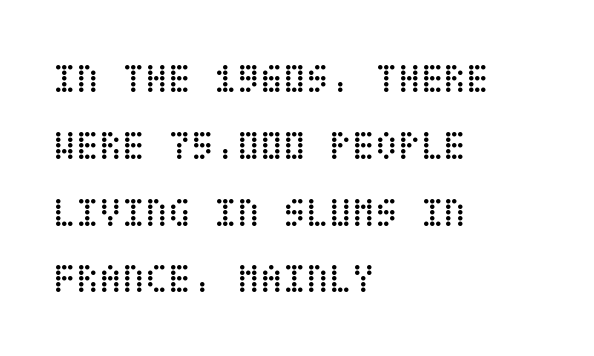
Evenly set lines give the paragraph a standard silhouette. Stems here are at most as thick as an everyday book face. Every stem runs plumb, perpendicular to the baseline. Tracking here is standard; glyphs follow each other at the usual distance.
